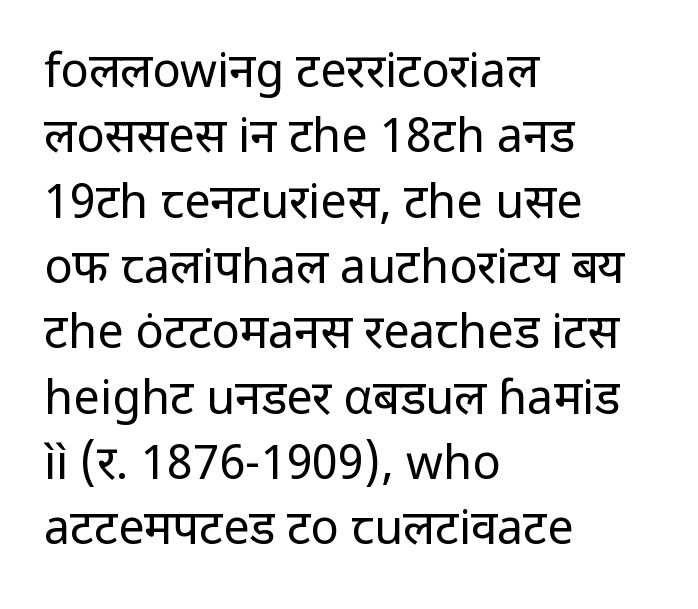
The image shows 47 px regular-weight sans-serif type, upright; set left-aligned, normal line spacing (1.39x), normal letter spacing, not underlined; low stroke contrast and a medium x-height.
